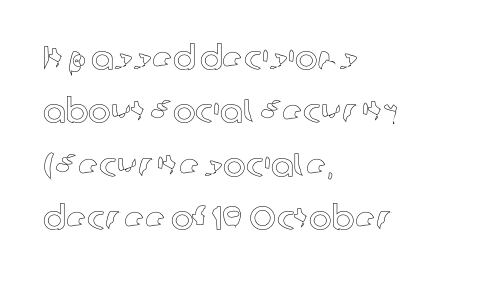
The image shows 34 px text type, upright; set left-aligned, normal line spacing (1.57x), normal letter spacing, not underlined; a medium x-height.
